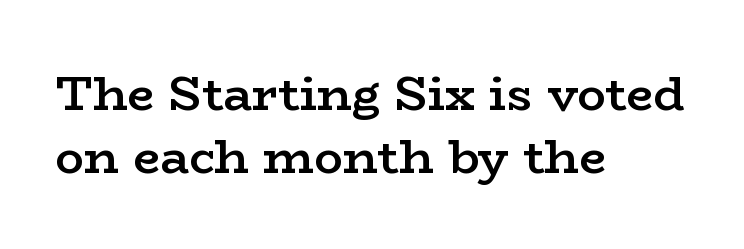
Q: Is the text bold? A: Semi-bold.
Q: Is the text italic (slanted)? A: No, it is upright.
Q: Is the typeface a serif or a sans-serif typeface? A: Serif.
Q: Is the text underlined? A: No.
Q: How is the paragraph aligned? A: Left-aligned.
Q: Is the spacing between letters normal or unusually wide? A: Normal.
Q: Is the spacing between lines tight, normal or loose? A: Normal.
Q: Width (condensed, normal, or wide)? A: Wide.
Q: Stroke contrast? A: Low.
Q: x-height? A: Medium.
Q: Monospaced? A: No.
